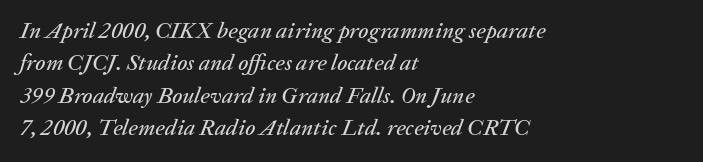
Q: Is the text italic (slanted)? A: Yes, it leans right by about 20 degrees.
Q: Is the text underlined? A: No.
Q: How is the paragraph aligned? A: Left-aligned.
Q: Is the spacing between letters normal or unusually wide? A: Normal.
Q: Is the spacing between lines tight, normal or loose? A: Normal.
